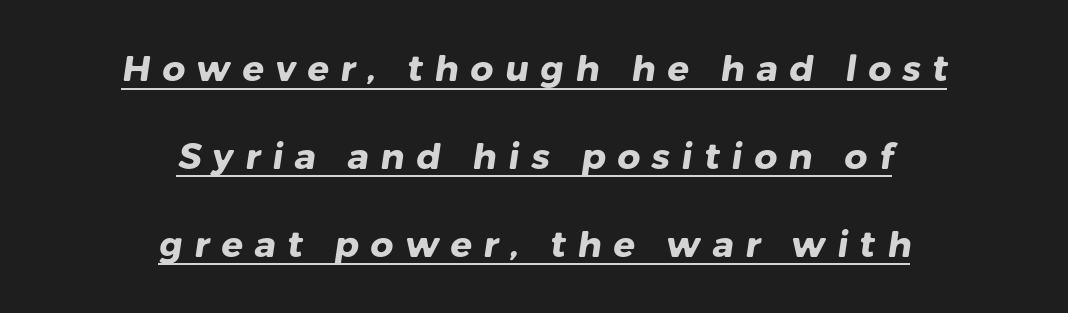
Proportional: the letters do not fall into vertical columns. What's the leading like? Stretched, with rows far apart. Font category for this specimen: sans-serif. Students, observe the line beneath the letters — that is underlining. The setting favours the middle, as headings and verse often do.
